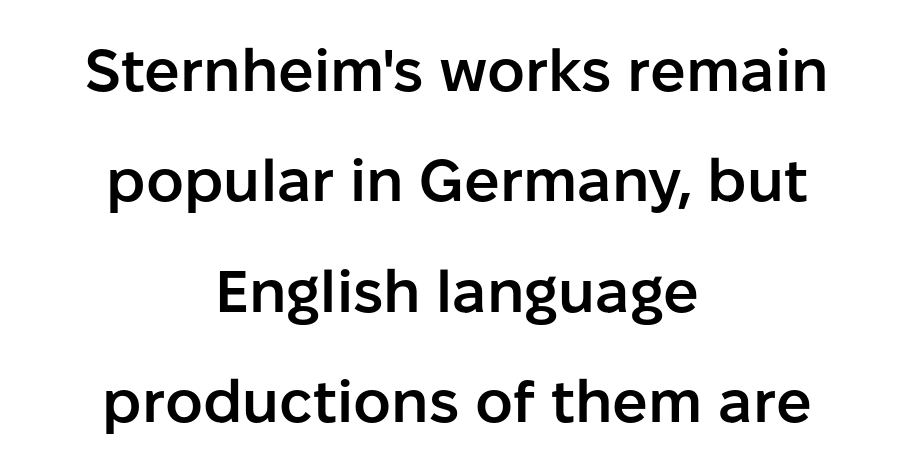
{"serif": "no", "italic": "no", "bold": "semi", "weight": "semibold", "width": "normal", "stroke_contrast": "low", "x_height": "medium", "monospaced": "no", "underline": "no", "align": "center", "line_spacing_ratio": 1.87, "letter_spacing": "normal", "letter_spacing_em": 0.0, "glyph_px": 59}
